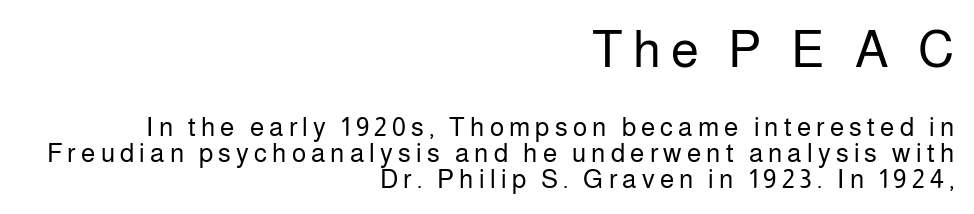
Q: Is the text bold? A: No.
Q: Is the text italic (slanted)? A: No, it is upright.
Q: Is the typeface a serif or a sans-serif typeface? A: Sans-serif.
Q: Is the text underlined? A: No.
Q: How is the paragraph aligned? A: Right-aligned.
Q: Is the spacing between letters normal or unusually wide? A: Unusually wide.
Q: Is the spacing between lines tight, normal or loose? A: Tight.
Q: Which block of text is set in a larger size, the first (top) or the second (bottom)? A: The first (top) one.
Q: Width (condensed, normal, or wide)? A: Normal.
Q: Stroke contrast? A: Low.
Q: x-height? A: Medium.
Q: Monospaced? A: No.
